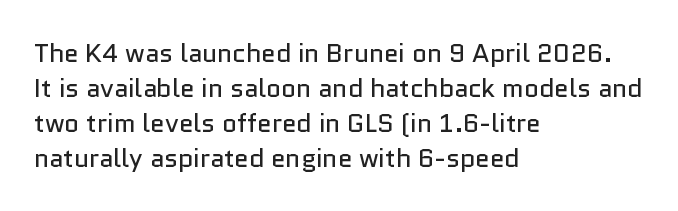
{"italic": "no", "bold": "no", "underline": "no", "align": "left", "line_spacing": "normal", "line_spacing_ratio": 1.34, "letter_spacing": "normal", "letter_spacing_em": 0.0, "glyph_px": 26}
